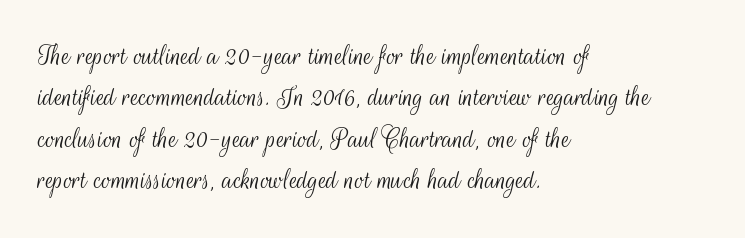
Descenders hang freely into open space. This rendering employs a face without finishing strokes, i.e., a sans-serif. Character widths vary here, with narrow letters taking less room than wide ones. The leading is moderate, giving the passage an even texture.
